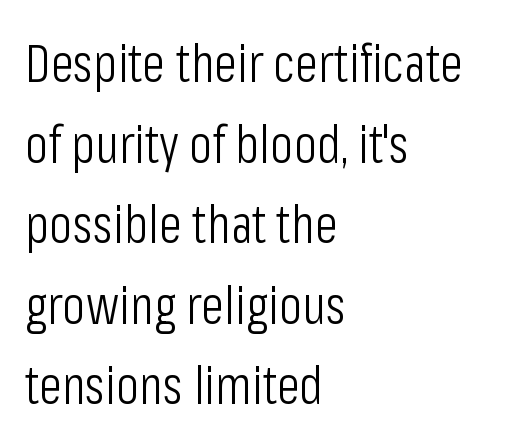
A typesetter would call this proportional, since set widths differ per character. The vertical gap from one line to the next is medium. This is roman type, the default non-slanted kind. Visually the block forms a straight wall on the left and a jagged coastline on the right.
